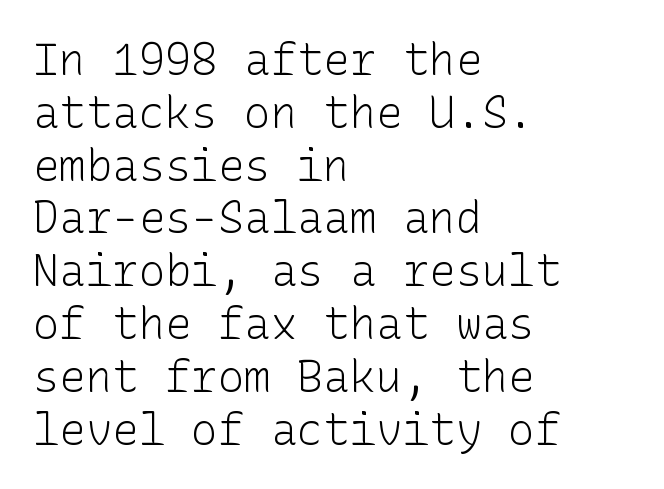
{"serif": "no", "italic": "no", "bold": "no", "weight": "light", "width": "normal", "stroke_contrast": "low", "x_height": "medium", "underline": "no", "align": "left", "line_spacing_ratio": 1.2, "letter_spacing": "normal", "letter_spacing_em": 0.0, "glyph_px": 44}
